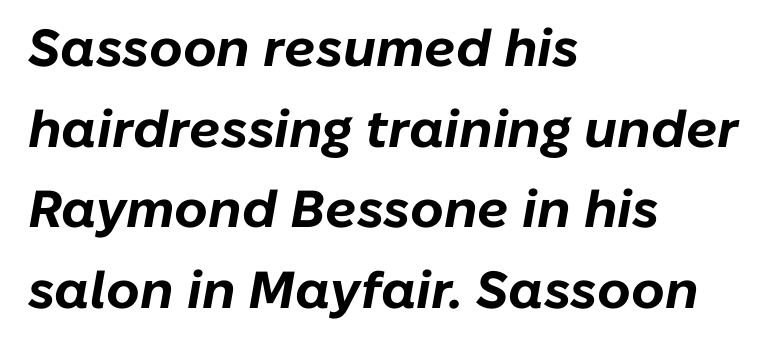
Quick note: italic. Caption: standard tracking, unaltered. Compared with an ordinary text face, these strokes are far heavier — a full bold. Glance below the letters and you will spot only blank space. Proportional: the letters do not fall into vertical columns. Typeset ragged right — the left edge is the straight one.
